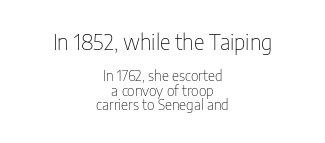
Short and long lines alike share a common midpoint. These glyphs show unthickened strokes, regular width or finer. This block would grow much taller if given ordinary leading; it's compressed now. Each row of text sits above clean, open space.
